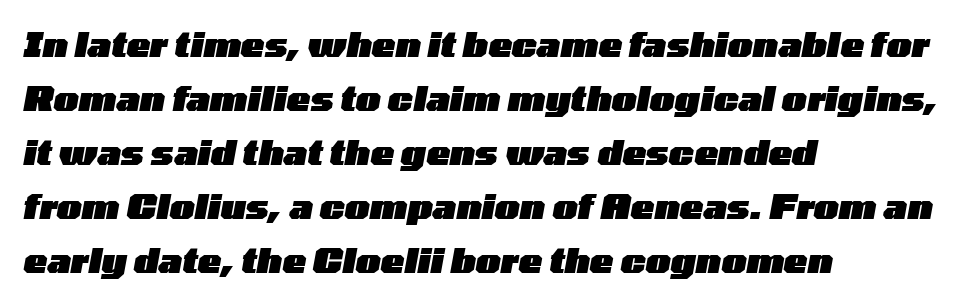
{"italic": "yes", "lean": "right", "slant_degrees": 10, "bold": "yes", "weight": "heavy", "width": "wide", "stroke_contrast": "low", "x_height": "medium", "monospaced": "no", "underline": "no", "align": "left", "line_spacing": "normal", "line_spacing_ratio": 1.54, "letter_spacing": "normal", "letter_spacing_em": 0.0, "glyph_px": 35}
